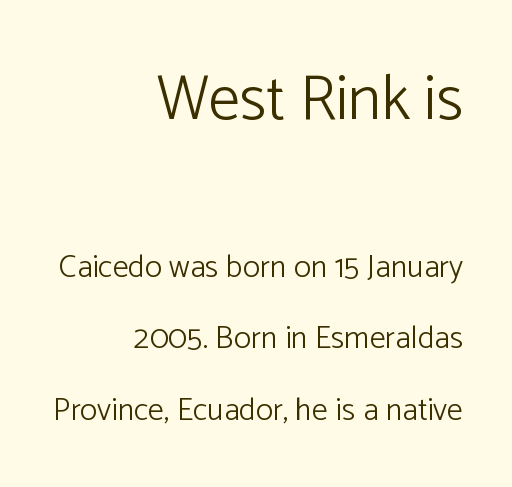
Q: Is the text bold? A: No.
Q: Is the text italic (slanted)? A: No, it is upright.
Q: Is the typeface a serif or a sans-serif typeface? A: Sans-serif.
Q: Is the text underlined? A: No.
Q: How is the paragraph aligned? A: Right-aligned.
Q: Is the spacing between letters normal or unusually wide? A: Normal.
Q: Is the spacing between lines tight, normal or loose? A: Loose.
Q: Which block of text is set in a larger size, the first (top) or the second (bottom)? A: The first (top) one.
Q: Width (condensed, normal, or wide)? A: Normal.
Q: Stroke contrast? A: Low.
Q: x-height? A: Medium.
Q: Monospaced? A: No.
